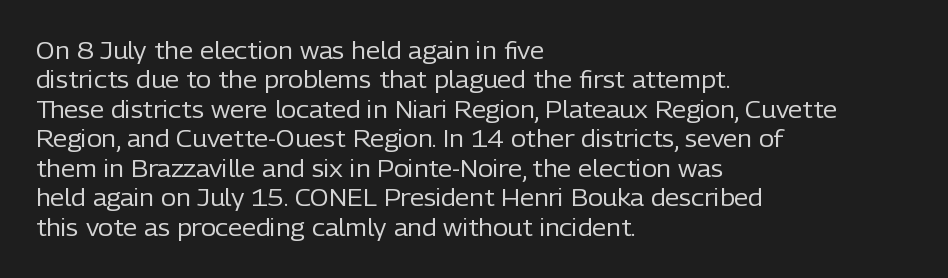
Q: Is the text bold? A: No.
Q: Is the text italic (slanted)? A: No, it is upright.
Q: Is the text underlined? A: No.
Q: How is the paragraph aligned? A: Left-aligned.
Q: Is the spacing between letters normal or unusually wide? A: Normal.
Q: Is the spacing between lines tight, normal or loose? A: Normal.
